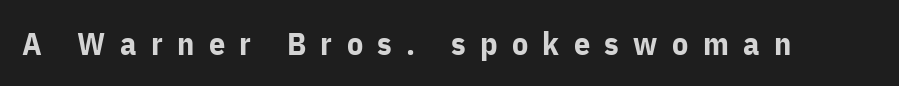
Observe the absence of serifs on each vertical stroke in this sample. Each letter keeps its own natural width here, so spacing adapts to shape. Clear beneath every line of the passage. Is the type bold? Yes — the strokes are clearly thick and heavy.
